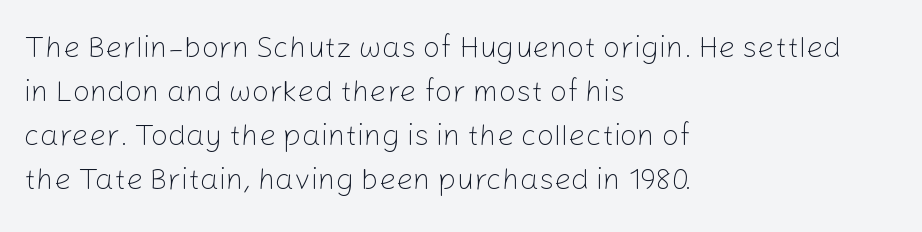
Q: Is the text bold? A: No.
Q: Is the text italic (slanted)? A: No, it is upright.
Q: Is the typeface a serif or a sans-serif typeface? A: Sans-serif.
Q: Is the text underlined? A: No.
Q: How is the paragraph aligned? A: Left-aligned.
Q: Is the spacing between letters normal or unusually wide? A: Normal.
Q: Is the spacing between lines tight, normal or loose? A: Normal.
Q: Width (condensed, normal, or wide)? A: Normal.
Q: Stroke contrast? A: Low.
Q: x-height? A: Medium.
Q: Monospaced? A: No.
